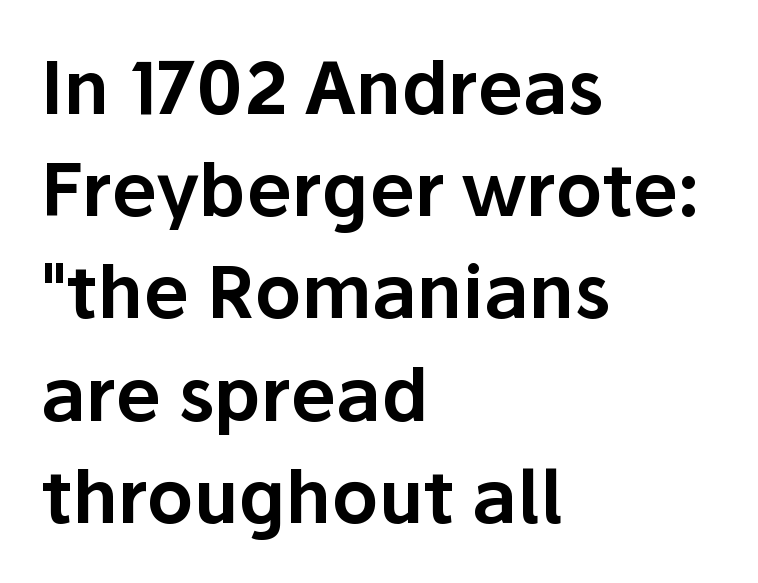
Q: Is the text italic (slanted)? A: No, it is upright.
Q: Is the typeface a serif or a sans-serif typeface? A: Sans-serif.
Q: Is the text underlined? A: No.
Q: How is the paragraph aligned? A: Left-aligned.
Q: Is the spacing between letters normal or unusually wide? A: Normal.
Q: Is the spacing between lines tight, normal or loose? A: Normal.
Q: Width (condensed, normal, or wide)? A: Normal.
Q: Stroke contrast? A: Low.
Q: x-height? A: Medium.
Q: Monospaced? A: No.
